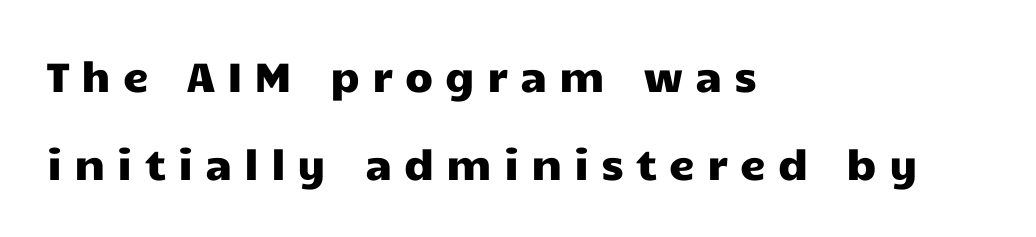
The image shows 41 px wide sans-serif type, upright; set left-aligned, loose line spacing (2.15x), unusually wide letter spacing (+0.29 em), not underlined; low stroke contrast and a medium x-height.
